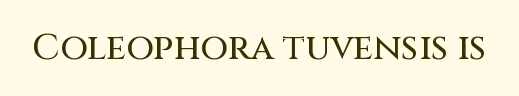
{"serif": "no", "italic": "no", "width": "normal", "stroke_contrast": "medium", "x_height": "large", "monospaced": "no", "underline": "no", "letter_spacing": "normal", "letter_spacing_em": 0.0, "glyph_px": 36}
